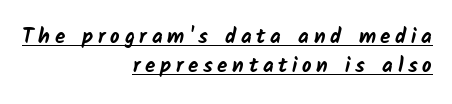
The image shows 21 px bold type; set right-aligned, normal line spacing (1.38x), unusually wide letter spacing (+0.22 em), underlined.
